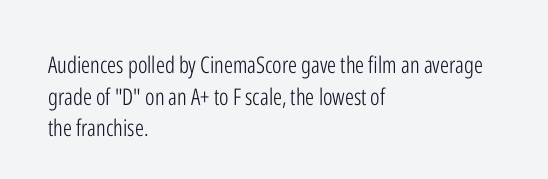
Q: Is the text bold? A: No.
Q: Is the text italic (slanted)? A: No, it is upright.
Q: Is the text underlined? A: No.
Q: How is the paragraph aligned? A: Left-aligned.
Q: Is the spacing between letters normal or unusually wide? A: Normal.
Q: Is the spacing between lines tight, normal or loose? A: Normal.
